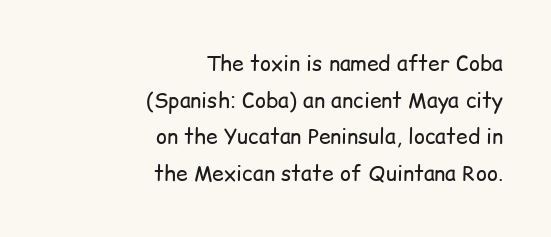
The image shows 21 px text type, upright; set right-aligned, line spacing 1.74x, normal letter spacing, not underlined.
